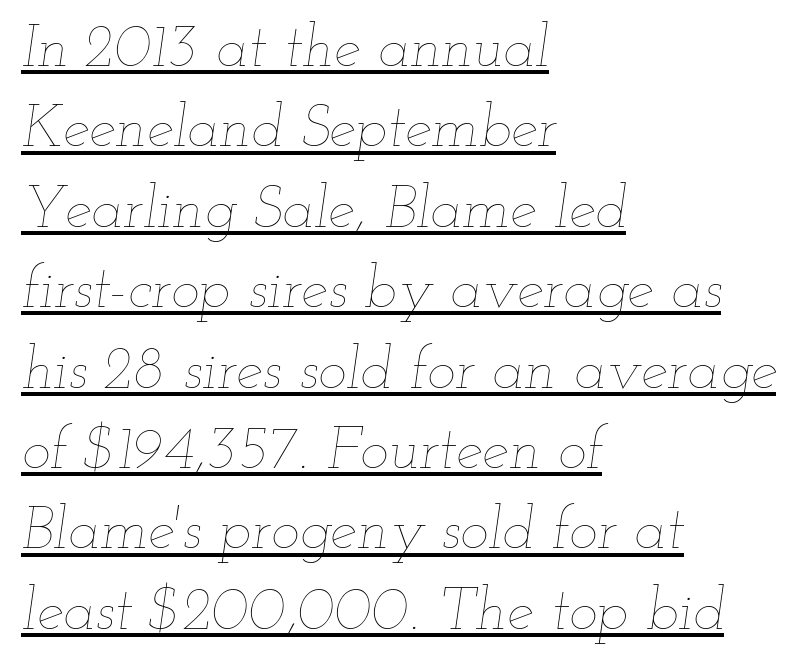
Would a proofreader flag this as italicized? Yes. The paragraph has a hard left edge and a soft right edge. Stroke mass is kept to a normal reading level or below. Here the designer chose a conventional face with non-uniform glyph widths. This sample uses plain, unmodified letter spacing. Is there much room between lines? A standard amount, neither cramped nor airy.
